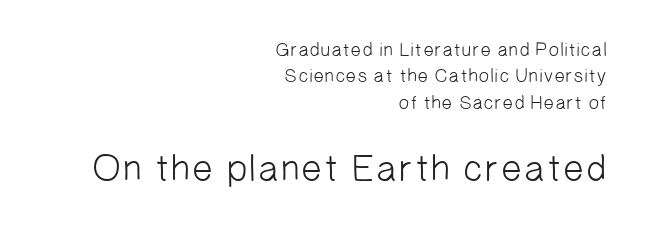
The image shows 38 px light sans-serif type; set right-aligned, normal line spacing (1.39x), normal letter spacing, not underlined; the second (bottom) block is 2.0x larger; low stroke contrast and a medium x-height.
